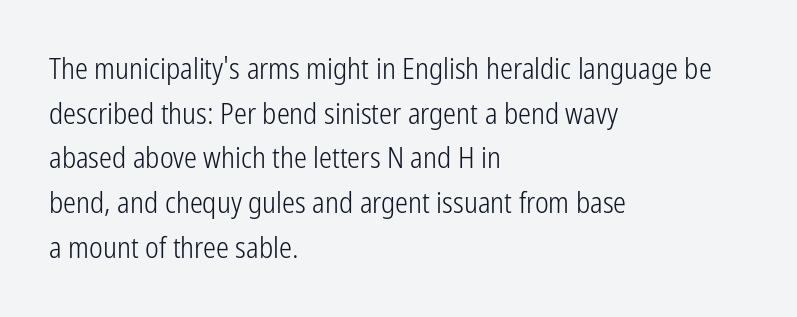
Q: Is the text bold? A: No.
Q: Is the text italic (slanted)? A: No, it is upright.
Q: Is the typeface a serif or a sans-serif typeface? A: Sans-serif.
Q: Is the text underlined? A: No.
Q: How is the paragraph aligned? A: Left-aligned.
Q: Is the spacing between letters normal or unusually wide? A: Normal.
Q: Is the spacing between lines tight, normal or loose? A: Normal.
Q: Width (condensed, normal, or wide)? A: Condensed.
Q: Stroke contrast? A: Low.
Q: x-height? A: Medium.
Q: Monospaced? A: No.
